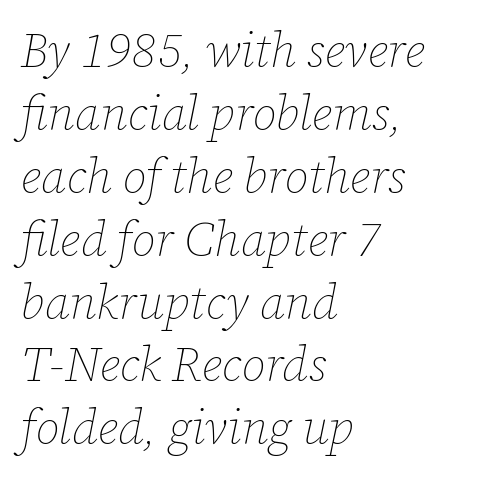
Q: Is the text bold? A: No.
Q: Is the text italic (slanted)? A: Yes, it leans right by about 12 degrees.
Q: Is the text underlined? A: No.
Q: How is the paragraph aligned? A: Left-aligned.
Q: Is the spacing between letters normal or unusually wide? A: Normal.
Q: Is the spacing between lines tight, normal or loose? A: Normal.
Q: Width (condensed, normal, or wide)? A: Normal.
Q: Stroke contrast? A: Low.
Q: x-height? A: Medium.
Q: Monospaced? A: No.
